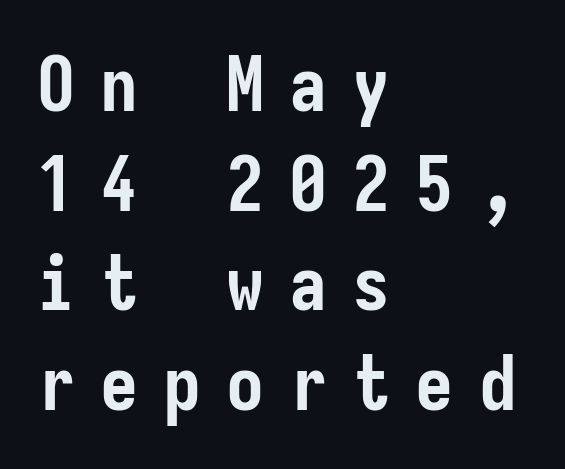
{"serif": "no", "italic": "no", "bold": "yes", "weight": "semibold", "width": "condensed", "stroke_contrast": "low", "x_height": "medium", "underline": "no", "align": "left", "line_spacing": "normal", "line_spacing_ratio": 1.31, "letter_spacing": "wide", "letter_spacing_em": 0.33, "glyph_px": 76}
